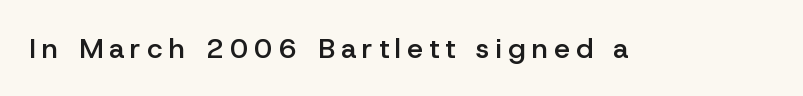
The image shows 28 px semibold sans-serif type, upright; set unusually wide letter spacing (+0.22 em), not underlined; low stroke contrast and a medium x-height.
